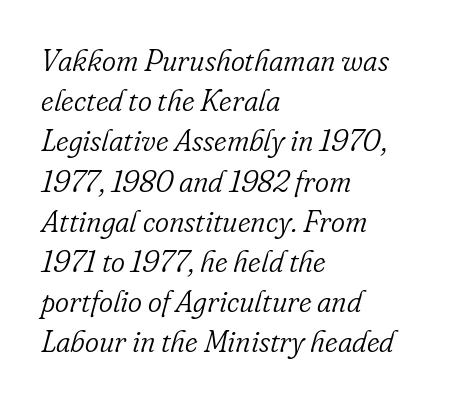
The image shows 30 px light serif type, italic (leaning right); set left-aligned, normal line spacing (1.34x), normal letter spacing, not underlined; low stroke contrast and a small x-height.
